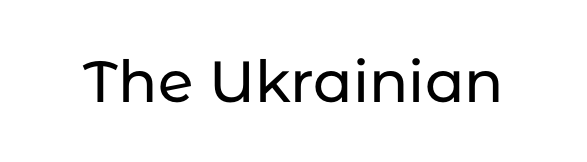
The image shows 58 px sans-serif type, upright; set normal letter spacing, not underlined; low stroke contrast and a medium x-height.
